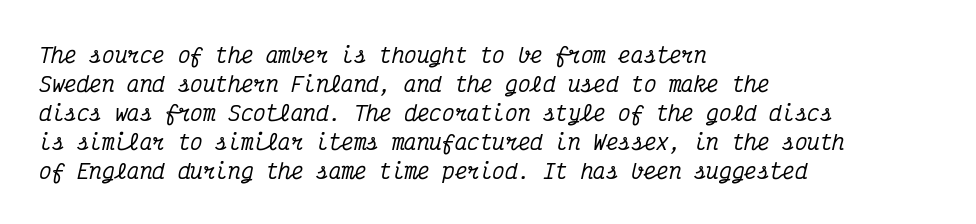
{"italic": "yes", "lean": "right", "slant_degrees": 12, "underline": "no", "align": "left", "line_spacing": "normal", "line_spacing_ratio": 1.38, "letter_spacing": "normal", "letter_spacing_em": 0.0, "glyph_px": 21}
